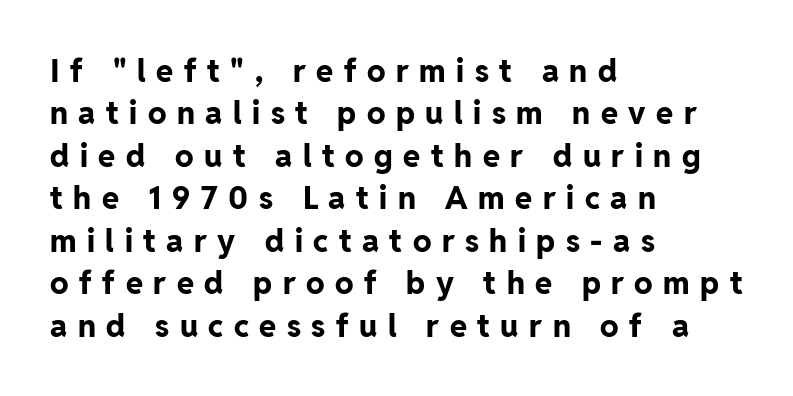
A typesetter would call this heavily tracked-out type. Typeset ragged right — the left edge is the straight one. Here the designer chose a conventional face with non-uniform glyph widths. These words are printed bold, with thick strokes throughout.
